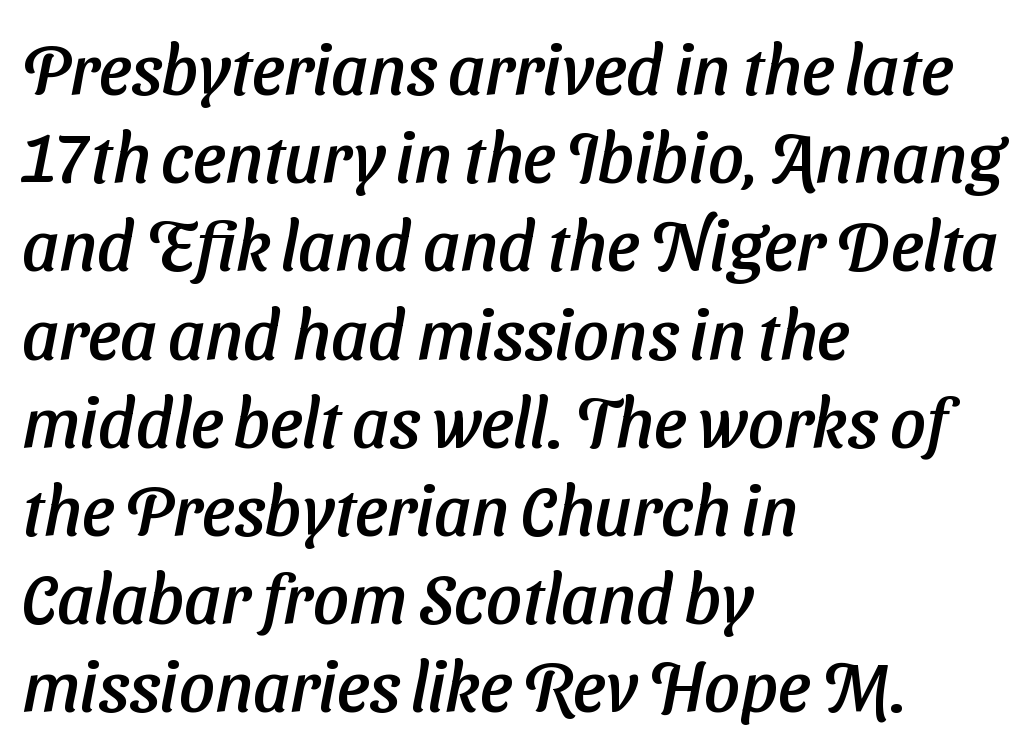
{"serif": "no", "width": "normal", "stroke_contrast": "low", "x_height": "medium", "monospaced": "no", "underline": "no", "align": "left", "line_spacing": "normal", "line_spacing_ratio": 1.26, "letter_spacing": "normal", "letter_spacing_em": 0.0, "glyph_px": 70}
